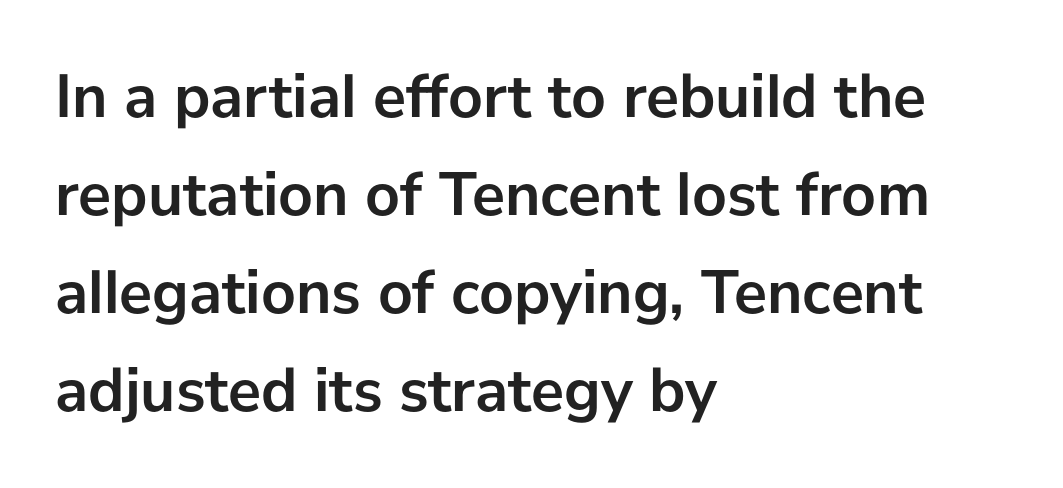
The specimen reads as upright at a glance. The rendering uses natural spacing where letterforms have individual widths. Caption: standard tracking, unaltered. Any mark beneath the type? The region is blank.
